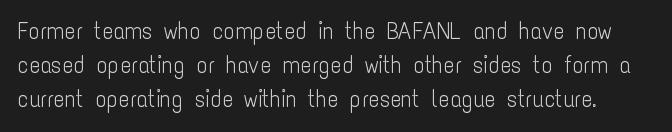
Q: Is the text bold? A: No.
Q: Is the text italic (slanted)? A: No, it is upright.
Q: Is the text underlined? A: No.
Q: Is the spacing between letters normal or unusually wide? A: Normal.
Q: Is the spacing between lines tight, normal or loose? A: Normal.
